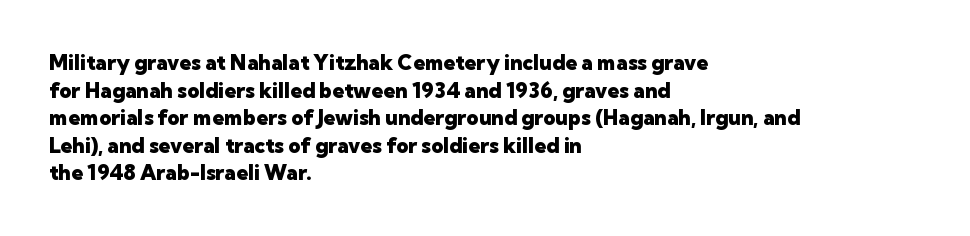
The image shows 21 px bold type, upright; set left-aligned, normal line spacing (1.31x), normal letter spacing, not underlined.
